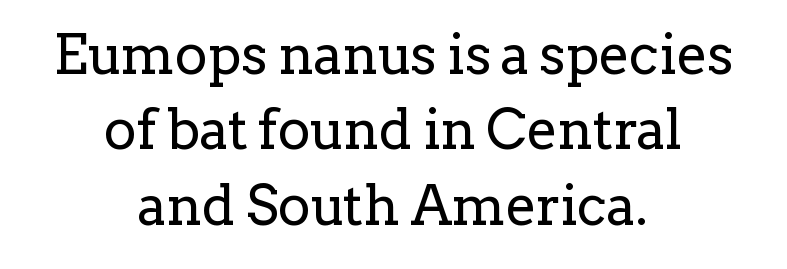
Nope, not italic — everything's standing straight. Honestly, the letter spacing is just normal — you wouldn't notice it. Casual observation: everything's sitting right in the middle. Notice how descenders clear the ascenders below comfortably — that's standard leading.
